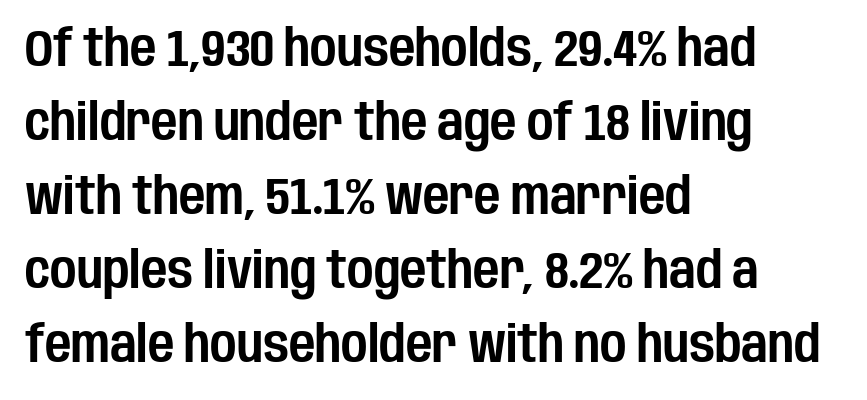
The image shows 51 px condensed sans-serif type, upright; set left-aligned, normal line spacing (1.45x), normal letter spacing, not underlined; low stroke contrast and a large x-height.
